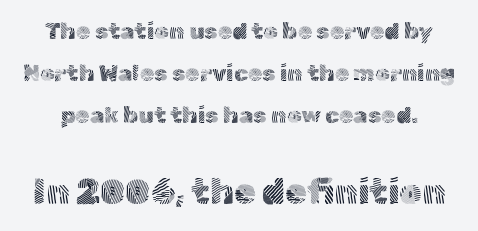
Q: Is the text bold? A: No.
Q: Is the text italic (slanted)? A: No, it is upright.
Q: Is the typeface a serif or a sans-serif typeface? A: Sans-serif.
Q: Is the text underlined? A: No.
Q: Is the spacing between letters normal or unusually wide? A: Normal.
Q: Which block of text is set in a larger size, the first (top) or the second (bottom)? A: The second (bottom) one.
Q: Width (condensed, normal, or wide)? A: Normal.
Q: x-height? A: Medium.
Q: Monospaced? A: No.
